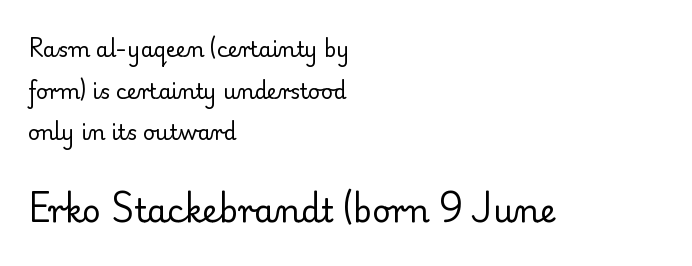
{"serif": "yes", "italic": "no", "bold": "no", "weight": "regular", "width": "normal", "stroke_contrast": "low", "x_height": "small", "monospaced": "no", "underline": "no", "align": "left", "line_spacing": "loose", "line_spacing_ratio": 1.98, "letter_spacing": "normal", "letter_spacing_em": 0.0, "larger_block": "second", "size_ratio": 1.52, "glyph_px": 32}
